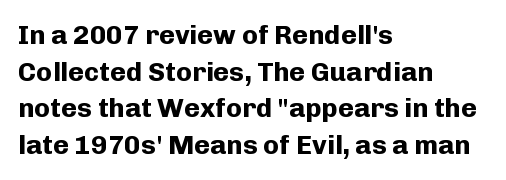
The image shows 27 px bold type, upright; set left-aligned, normal line spacing (1.36x), normal letter spacing, not underlined.
